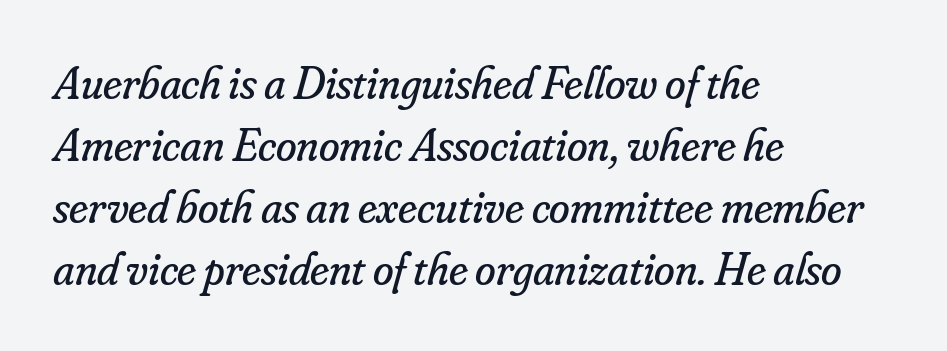
{"serif": "yes", "italic": "yes", "lean": "right", "slant_degrees": 16, "bold": "no", "weight": "regular", "width": "normal", "stroke_contrast": "low", "x_height": "small", "monospaced": "no", "underline": "no", "align": "left", "line_spacing": "normal", "line_spacing_ratio": 1.32, "letter_spacing": "normal", "letter_spacing_em": 0.0, "glyph_px": 47}
